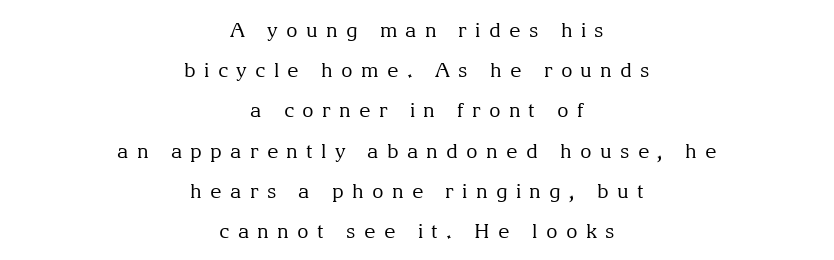
Q: Is the text bold? A: No.
Q: Is the text italic (slanted)? A: No, it is upright.
Q: Is the text underlined? A: No.
Q: How is the paragraph aligned? A: Centered.
Q: Is the spacing between letters normal or unusually wide? A: Unusually wide.
Q: Is the spacing between lines tight, normal or loose? A: Loose.
